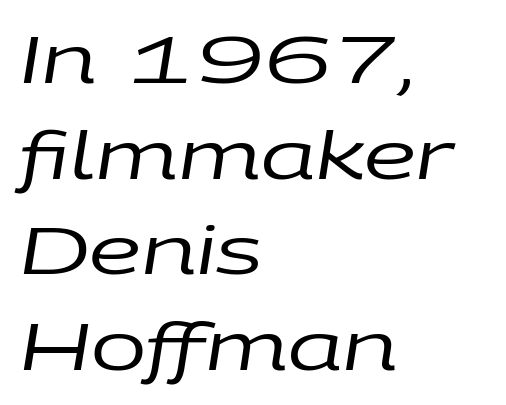
Q: Is the text bold? A: No.
Q: Is the text italic (slanted)? A: Yes, it leans right by about 9 degrees.
Q: Is the text underlined? A: No.
Q: How is the paragraph aligned? A: Left-aligned.
Q: Is the spacing between letters normal or unusually wide? A: Normal.
Q: Is the spacing between lines tight, normal or loose? A: Normal.
Q: Width (condensed, normal, or wide)? A: Wide.
Q: Stroke contrast? A: Low.
Q: x-height? A: Large.
Q: Monospaced? A: No.
